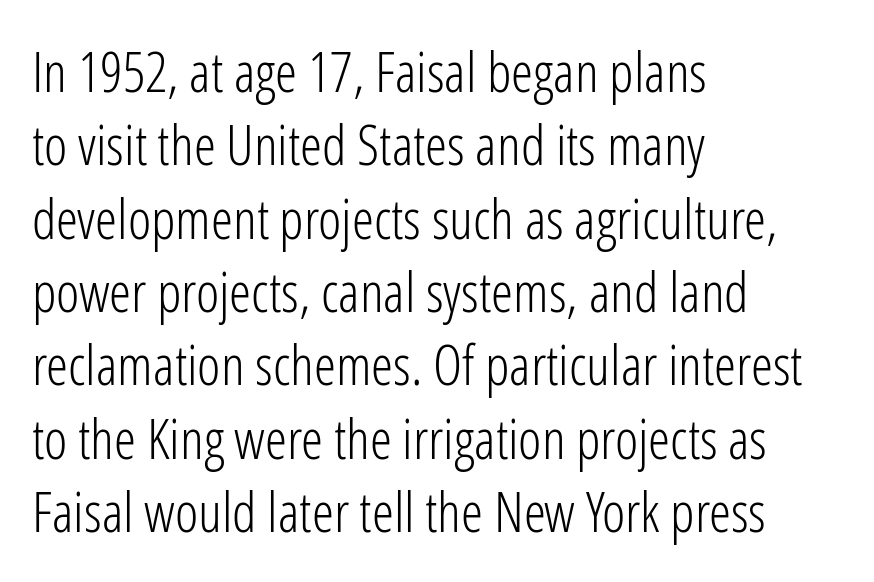
The image shows 56 px light, condensed sans-serif type, upright; set left-aligned, normal line spacing (1.31x), normal letter spacing, not underlined; low stroke contrast and a medium x-height.
